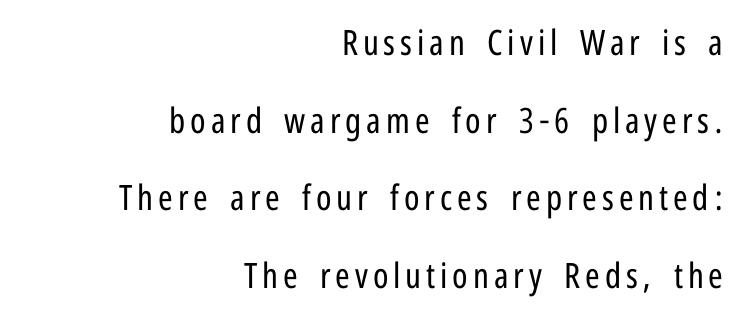
{"serif": "no", "italic": "no", "bold": "no", "weight": "regular", "width": "condensed", "stroke_contrast": "low", "x_height": "medium", "monospaced": "no", "underline": "no", "align": "right", "line_spacing": "loose", "line_spacing_ratio": 2.22, "glyph_px": 35}
